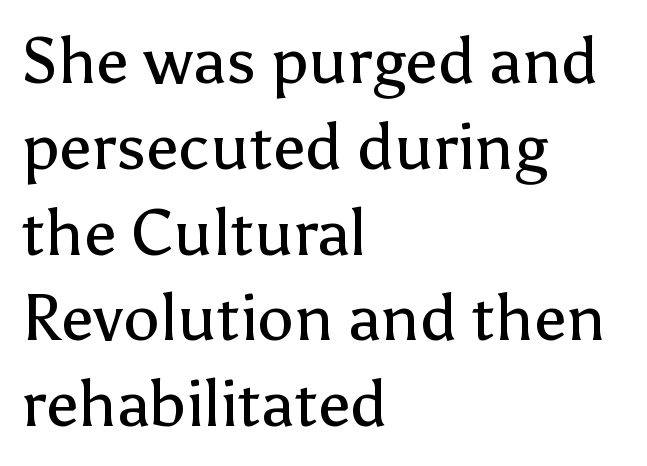
Lines of text with bare space underneath. The letters sit at their default tracking, neither squeezed nor spread. The text block is weighted toward the left margin, trailing off unevenly rightward. Counters stay open thanks to moderate or lighter strokes.
